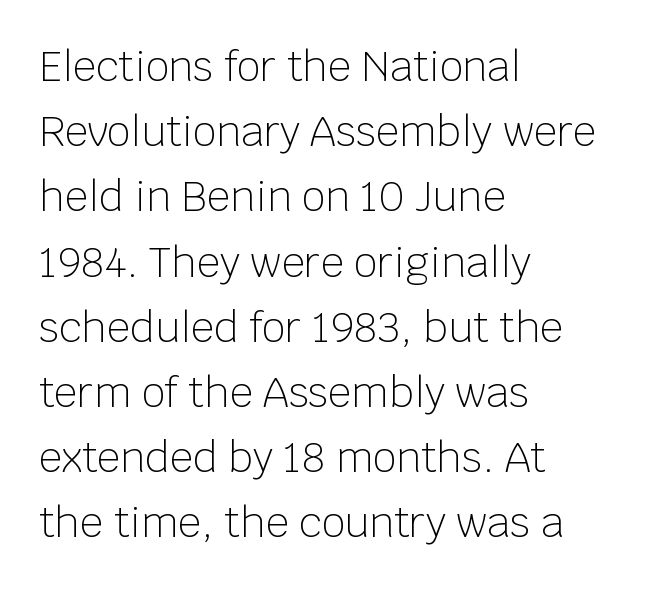
{"serif": "no", "italic": "no", "bold": "no", "weight": "light", "width": "normal", "stroke_contrast": "low", "x_height": "large", "monospaced": "no", "underline": "no", "align": "left", "line_spacing": "normal", "line_spacing_ratio": 1.59, "letter_spacing": "normal", "letter_spacing_em": 0.0, "glyph_px": 41}
